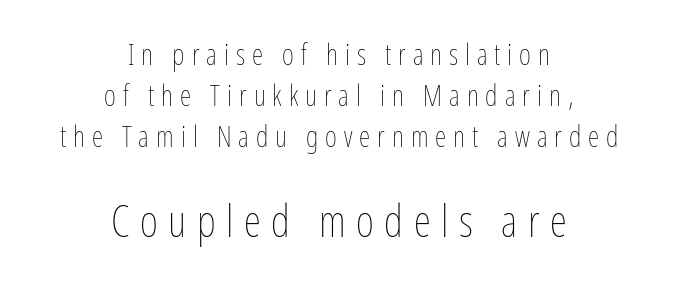
The image shows 44 px thin, condensed type, upright; set centered, normal line spacing (1.41x), unusually wide letter spacing (+0.24 em), not underlined; the second (bottom) block is 1.52x larger; low stroke contrast and a medium x-height.
